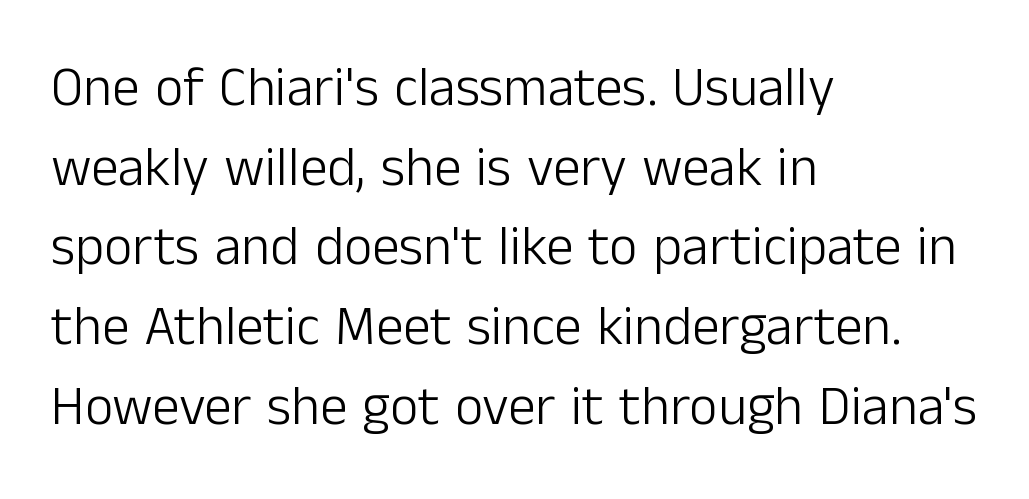
{"serif": "no", "italic": "no", "bold": "no", "weight": "light", "width": "normal", "stroke_contrast": "low", "x_height": "medium", "monospaced": "no", "underline": "no", "align": "left", "line_spacing": "normal", "line_spacing_ratio": 1.45, "letter_spacing": "normal", "letter_spacing_em": 0.0, "glyph_px": 55}
